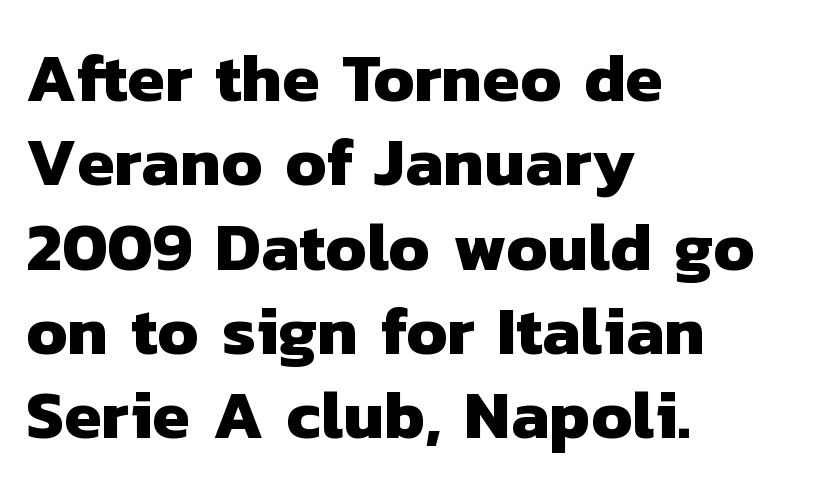
{"serif": "no", "bold": "yes", "weight": "heavy", "width": "normal", "stroke_contrast": "low", "x_height": "medium", "monospaced": "no", "underline": "no", "align": "left", "line_spacing_ratio": 1.24, "letter_spacing": "normal", "letter_spacing_em": 0.0, "glyph_px": 68}
